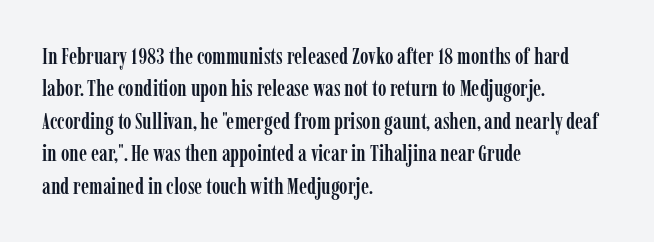
Rule under the text: the space is simply empty. Glyph-to-glyph distance matches everyday printed text. This block has exactly the height ordinary leading produces. Every character sits straight up, as roman type does. Teacher's note: observe the even left margin — that is flush-left alignment.
